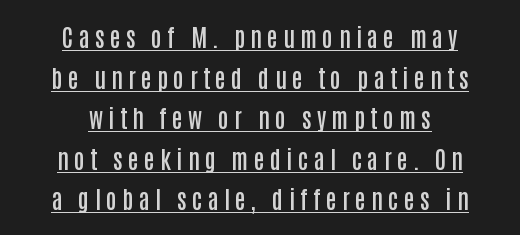
The tracking reads as deliberately expanded to a designer's eye. Each line is balanced around a shared central axis. The sample has been set in demibold, a notch under bold. Each line of the rendering has a horizontal stroke beneath the glyphs. Is there much room between lines? A standard amount, neither cramped nor airy.
